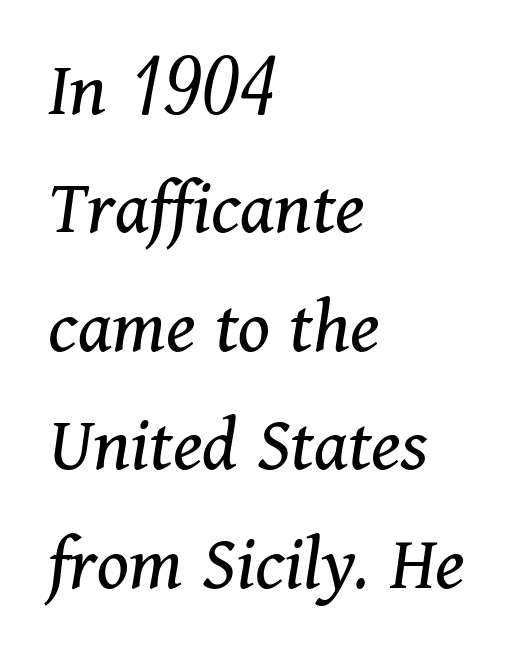
The image shows 80 px regular-weight serif type, italic (leaning right); set left-aligned, normal line spacing (1.48x), normal letter spacing, not underlined; medium stroke contrast and a medium x-height.
